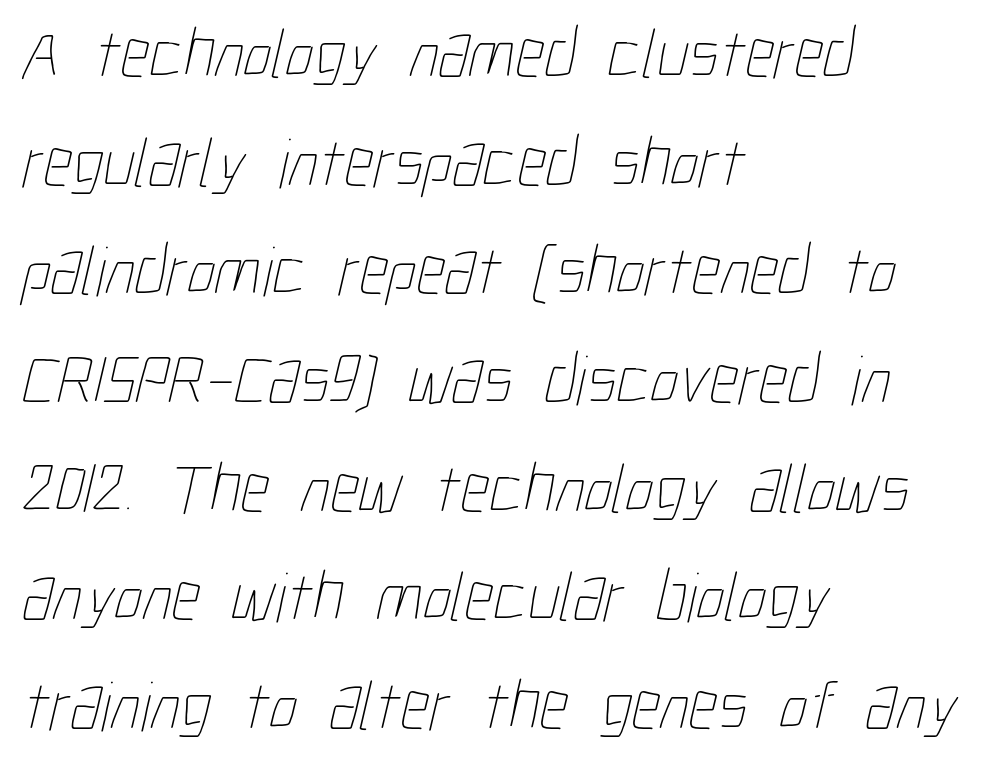
{"bold": "no", "weight": "thin", "width": "condensed", "stroke_contrast": "low", "x_height": "medium", "monospaced": "no", "underline": "no", "align": "left", "line_spacing": "normal", "line_spacing_ratio": 1.53, "letter_spacing": "normal", "letter_spacing_em": 0.0, "glyph_px": 71}
